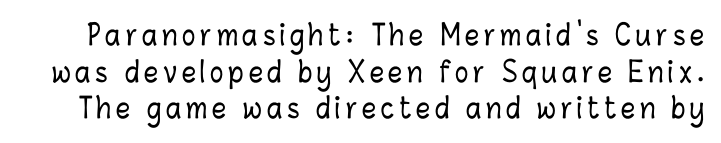
{"italic": "no", "width": "condensed", "stroke_contrast": "low", "x_height": "medium", "monospaced": "no", "underline": "no", "line_spacing": "normal", "line_spacing_ratio": 1.31, "glyph_px": 28}
